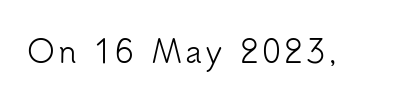
Q: Is the text bold? A: No.
Q: Is the text italic (slanted)? A: No, it is upright.
Q: Is the typeface a serif or a sans-serif typeface? A: Sans-serif.
Q: Is the text underlined? A: No.
Q: Width (condensed, normal, or wide)? A: Normal.
Q: Stroke contrast? A: Low.
Q: x-height? A: Small.
Q: Monospaced? A: No.
